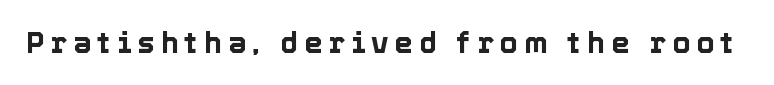
The specimen reads as upright at a glance. A typesetter would call this proportional, since set widths differ per character. Tracking here is generous; glyphs stand well apart from one another. Underline: absent.
